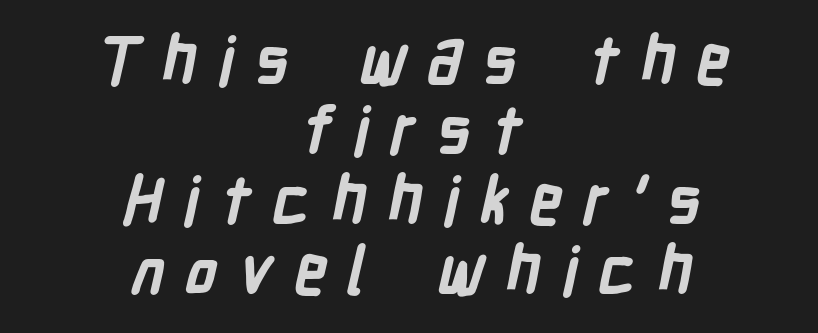
Q: Is the text bold? A: Yes.
Q: Is the typeface a serif or a sans-serif typeface? A: Sans-serif.
Q: Is the text underlined? A: No.
Q: How is the paragraph aligned? A: Centered.
Q: Is the spacing between letters normal or unusually wide? A: Unusually wide.
Q: Is the spacing between lines tight, normal or loose? A: Tight.
Q: Width (condensed, normal, or wide)? A: Condensed.
Q: Stroke contrast? A: Low.
Q: x-height? A: Medium.
Q: Monospaced? A: No.
